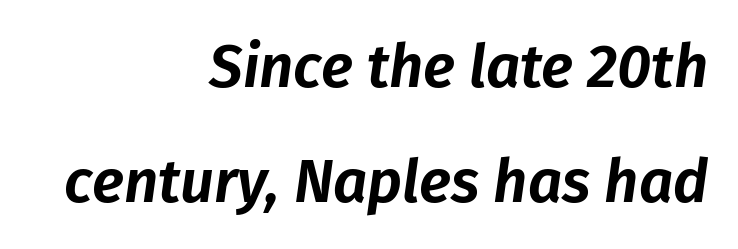
{"italic": "yes", "lean": "right", "slant_degrees": 8, "width": "normal", "stroke_contrast": "low", "x_height": "medium", "monospaced": "no", "underline": "no", "align": "right", "line_spacing": "loose", "line_spacing_ratio": 1.92, "letter_spacing": "normal", "letter_spacing_em": 0.0, "glyph_px": 60}
